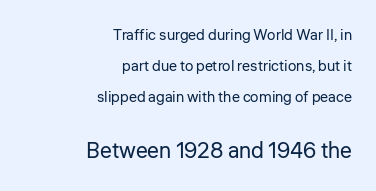
Which of the two is more prominent by size? The second, at the bottom. A bare baseline throughout the passage. One-word summary of the alignment: right. What's the leading like? Stretched, with rows far apart.
